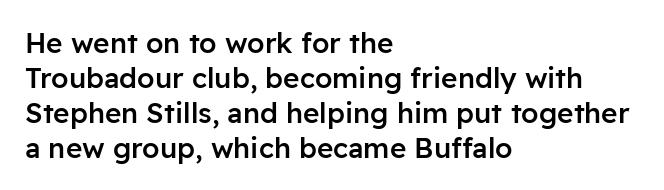
{"serif": "no", "italic": "no", "bold": "semi", "weight": "semibold", "width": "normal", "stroke_contrast": "low", "x_height": "medium", "monospaced": "no", "underline": "no", "align": "left", "line_spacing": "normal", "line_spacing_ratio": 1.25, "letter_spacing": "normal", "letter_spacing_em": 0.0, "glyph_px": 28}
